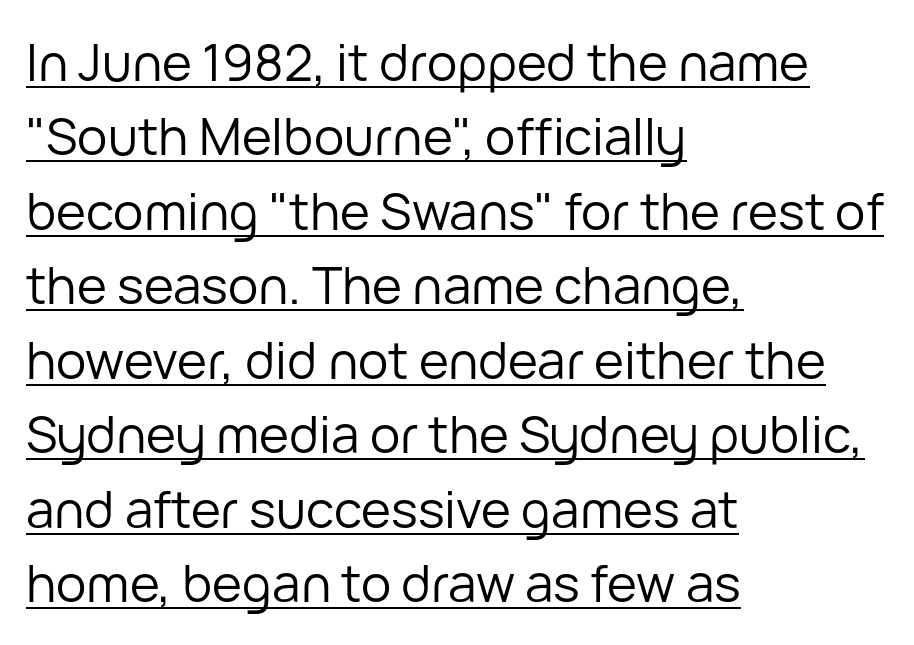
{"serif": "no", "italic": "no", "bold": "no", "weight": "regular", "width": "normal", "stroke_contrast": "low", "x_height": "medium", "monospaced": "no", "underline": "yes", "align": "left", "line_spacing": "normal", "line_spacing_ratio": 1.46, "letter_spacing": "normal", "letter_spacing_em": 0.0, "glyph_px": 51}
